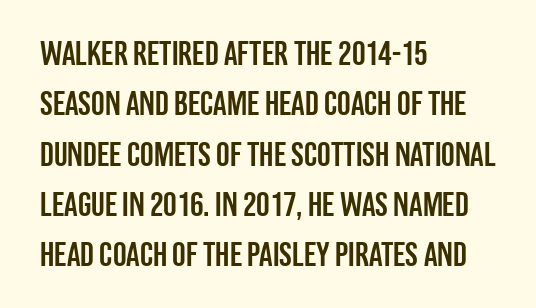
The image shows 34 px condensed sans-serif type, upright; set left-aligned, normal line spacing (1.48x), normal letter spacing, not underlined; low stroke contrast and a large x-height.
